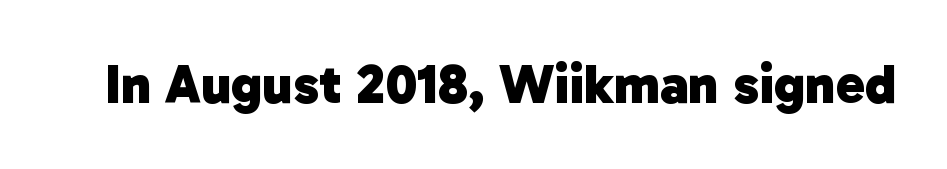
Q: Is the text bold? A: Yes.
Q: Is the typeface a serif or a sans-serif typeface? A: Sans-serif.
Q: Is the text underlined? A: No.
Q: Is the spacing between letters normal or unusually wide? A: Normal.
Q: Width (condensed, normal, or wide)? A: Normal.
Q: Stroke contrast? A: Low.
Q: x-height? A: Medium.
Q: Monospaced? A: No.
